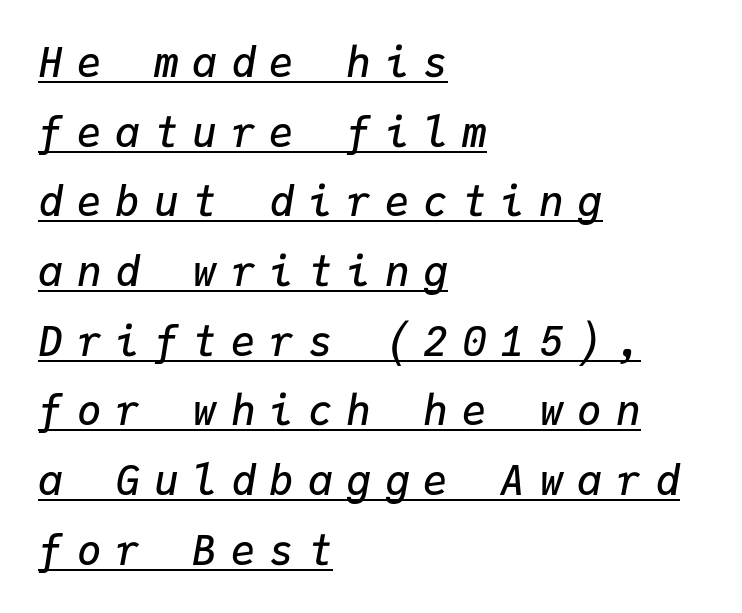
{"italic": "yes", "lean": "right", "slant_degrees": 9, "bold": "semi", "weight": "semibold", "width": "normal", "stroke_contrast": "low", "x_height": "medium", "monospaced": "yes", "underline": "yes", "align": "left", "line_spacing": "normal", "line_spacing_ratio": 1.7, "letter_spacing": "wide", "letter_spacing_em": 0.34, "glyph_px": 41}
